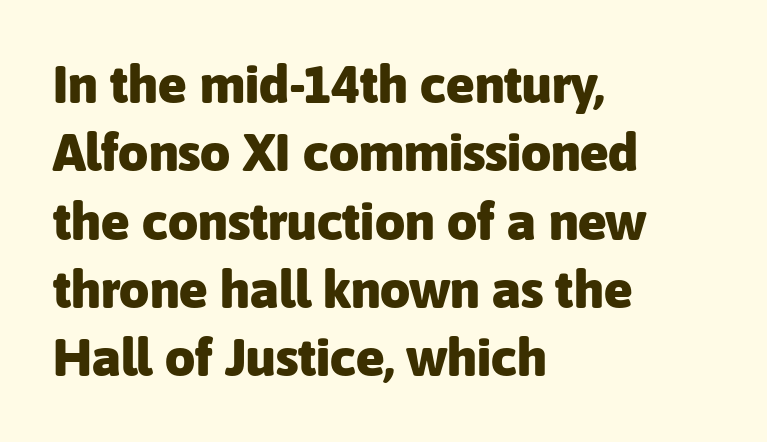
{"serif": "no", "italic": "no", "bold": "yes", "weight": "heavy", "width": "normal", "stroke_contrast": "low", "x_height": "medium", "monospaced": "no", "underline": "no", "align": "left", "line_spacing": "normal", "line_spacing_ratio": 1.29, "letter_spacing": "normal", "letter_spacing_em": 0.0, "glyph_px": 53}
